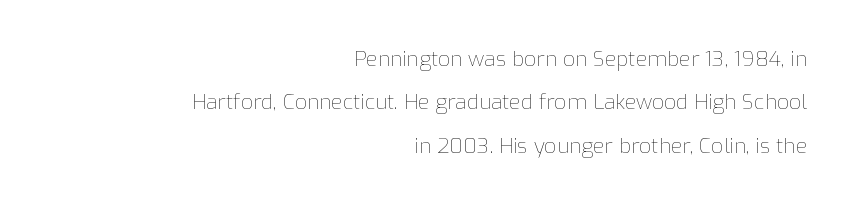
The image shows 21 px text type, upright; set right-aligned, loose line spacing (2.07x), normal letter spacing, not underlined.
